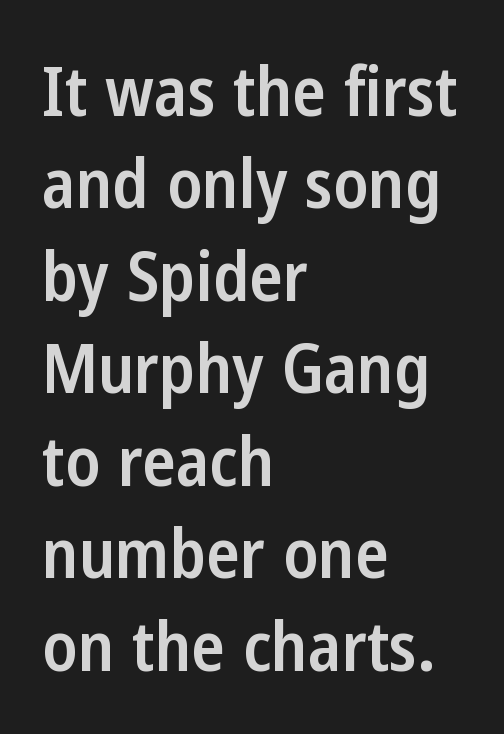
{"serif": "no", "italic": "no", "bold": "semi", "weight": "semibold", "width": "condensed", "stroke_contrast": "low", "x_height": "medium", "monospaced": "no", "underline": "no", "align": "left", "line_spacing": "normal", "line_spacing_ratio": 1.34, "letter_spacing": "normal", "letter_spacing_em": 0.0, "glyph_px": 69}
